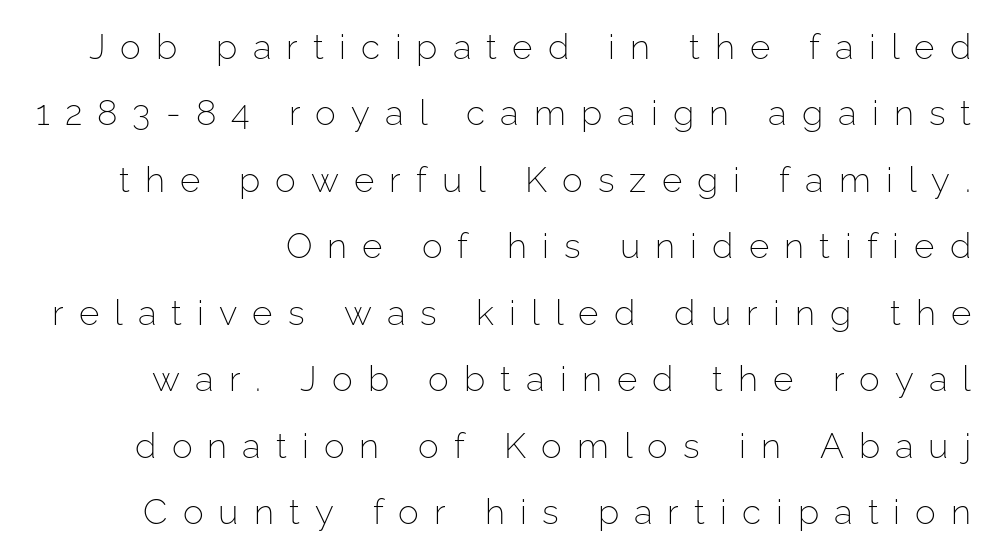
Q: Is the text bold? A: No.
Q: Is the text italic (slanted)? A: No, it is upright.
Q: Is the typeface a serif or a sans-serif typeface? A: Sans-serif.
Q: Is the text underlined? A: No.
Q: Is the spacing between letters normal or unusually wide? A: Unusually wide.
Q: Is the spacing between lines tight, normal or loose? A: Loose.
Q: Width (condensed, normal, or wide)? A: Normal.
Q: Stroke contrast? A: Low.
Q: x-height? A: Medium.
Q: Monospaced? A: No.
